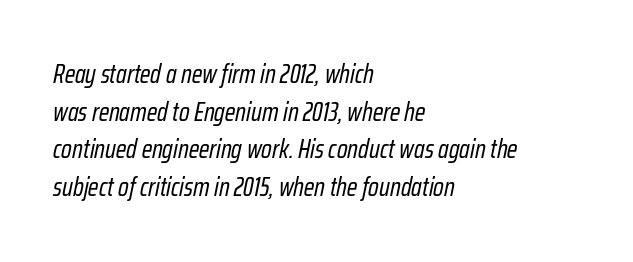
Regular leading. Notice how the passage keeps a crisp vertical edge on the left only. Stems here are at most as thick as an everyday book face. The whole block is typeset with a tilt. Rule under the text: the space is simply empty. The gaps between neighbouring characters are ordinary and unremarkable.
